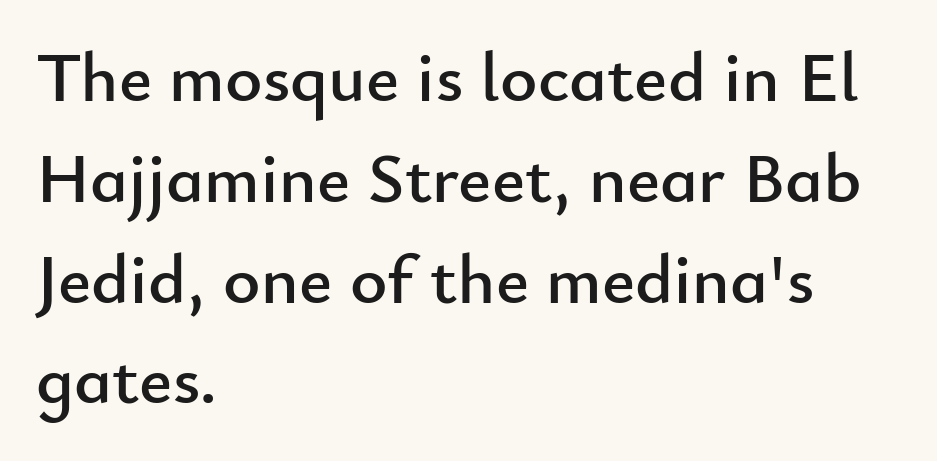
Letterform terminals end flat and unadorned throughout the passage. Reading down the block, your eye returns to a fixed left position each line. The gap between lines stays unmarked. These lines keep a tight, regular rhythm from letter to letter.
